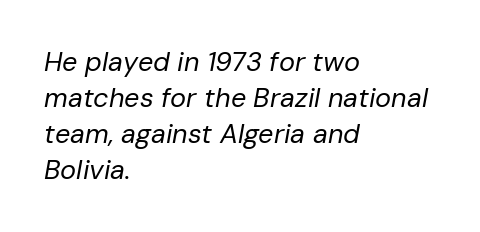
{"italic": "yes", "lean": "right", "slant_degrees": 10, "bold": "no", "underline": "no", "align": "left", "line_spacing": "normal", "line_spacing_ratio": 1.33, "letter_spacing": "normal", "letter_spacing_em": 0.0, "glyph_px": 27}
